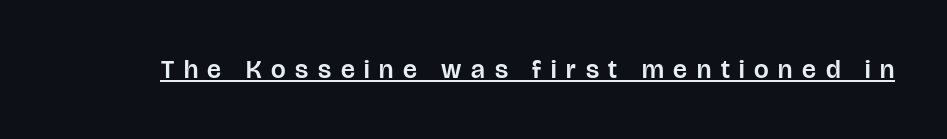
The lettering holds an erect, upright posture throughout. The sample's only ornament is a line tracing under the words. Glyph-to-glyph distance is far greater than everyday printed text.
